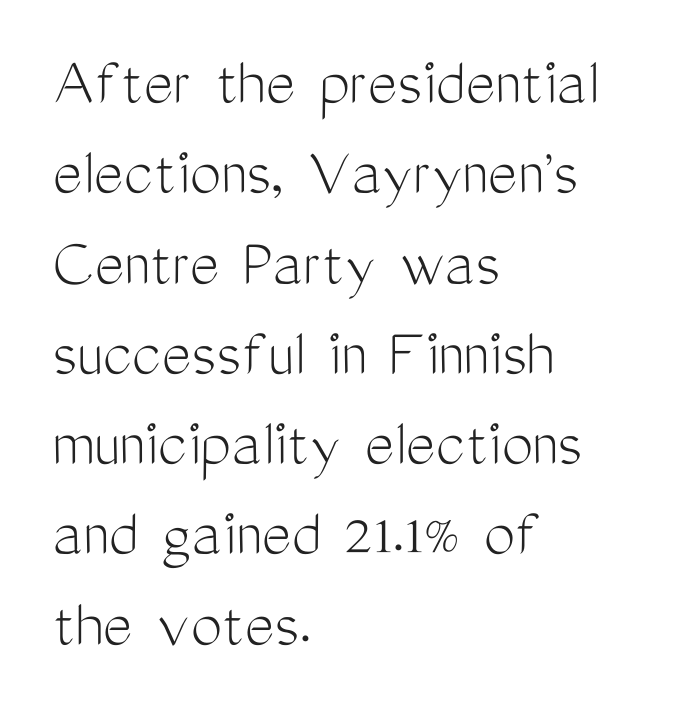
{"serif": "no", "italic": "no", "bold": "no", "weight": "light", "width": "condensed", "stroke_contrast": "medium", "x_height": "medium", "monospaced": "no", "underline": "no", "align": "left", "line_spacing": "normal", "line_spacing_ratio": 1.29, "letter_spacing": "normal", "letter_spacing_em": 0.0, "glyph_px": 70}
